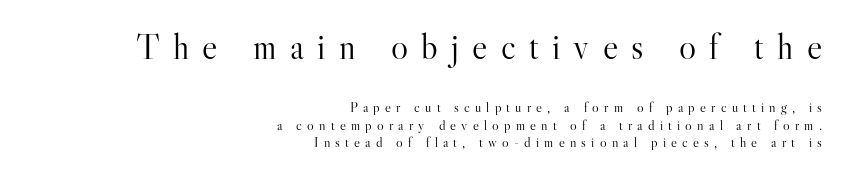
Weight: in the light-to-regular range. Does the bottom block carry the larger type? No, the top block does. Classification — serif. Horizontal bands of white between lines are of average thickness.
